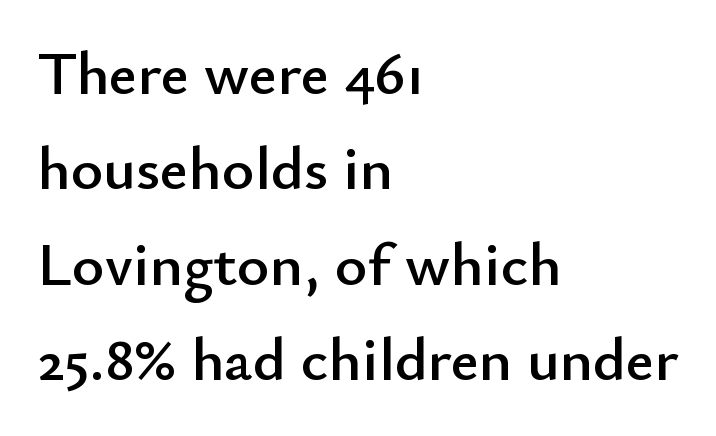
The image shows 62 px sans-serif type, upright; set left-aligned, normal line spacing (1.54x), normal letter spacing, not underlined; low stroke contrast and a small x-height.
